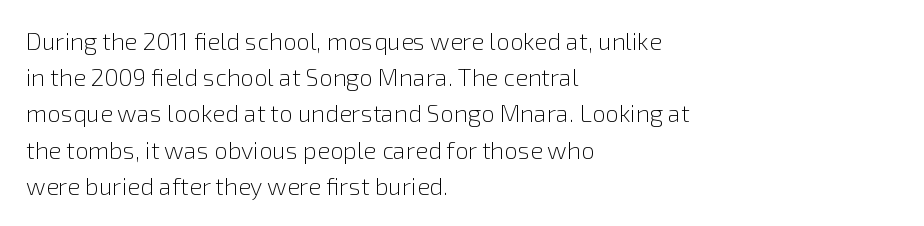
Q: Is the text bold? A: No.
Q: Is the text italic (slanted)? A: No, it is upright.
Q: Is the text underlined? A: No.
Q: How is the paragraph aligned? A: Left-aligned.
Q: Is the spacing between letters normal or unusually wide? A: Normal.
Q: Is the spacing between lines tight, normal or loose? A: Normal.
